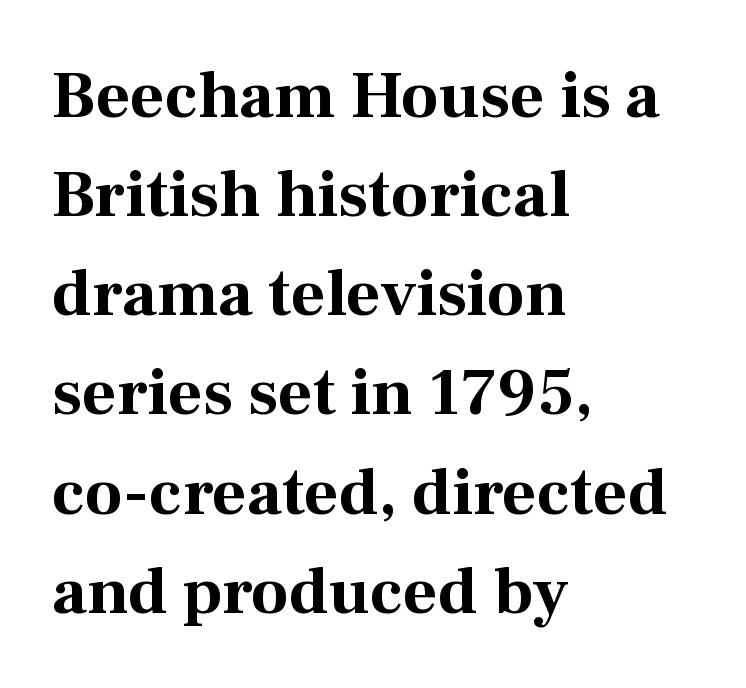
Default kerning and tracking; the words read as compact shapes. Is this a fixed-width face? No — the glyphs have proportional, varying widths. Reading down the block, your eye returns to a fixed left position each line. Serifs: yes, visible at the terminals of the letterforms.
